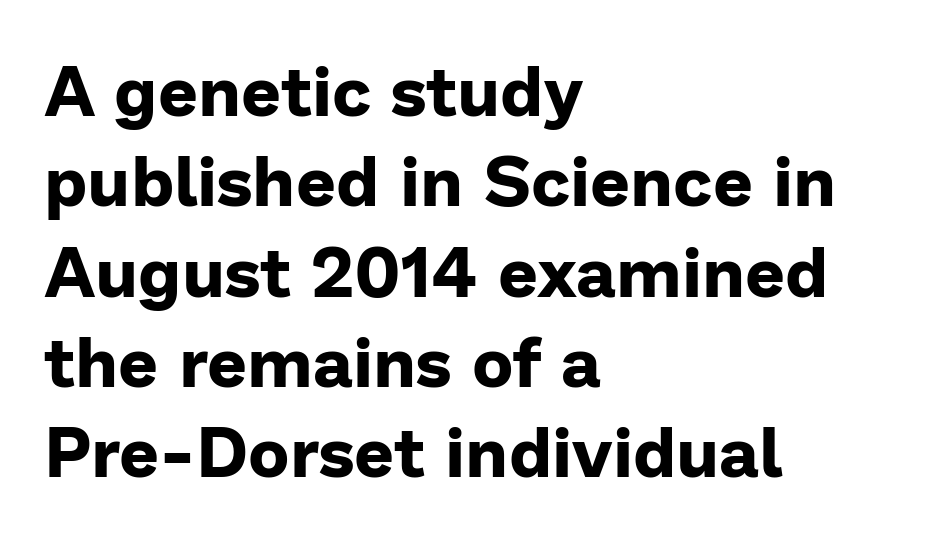
{"serif": "no", "italic": "no", "bold": "yes", "weight": "bold", "width": "normal", "stroke_contrast": "low", "x_height": "medium", "monospaced": "no", "underline": "no", "align": "left", "line_spacing": "normal", "line_spacing_ratio": 1.29, "letter_spacing": "normal", "letter_spacing_em": 0.0, "glyph_px": 70}
